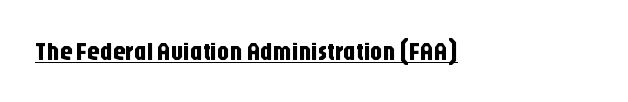
The image shows 25 px text type, upright; set normal letter spacing, underlined.
